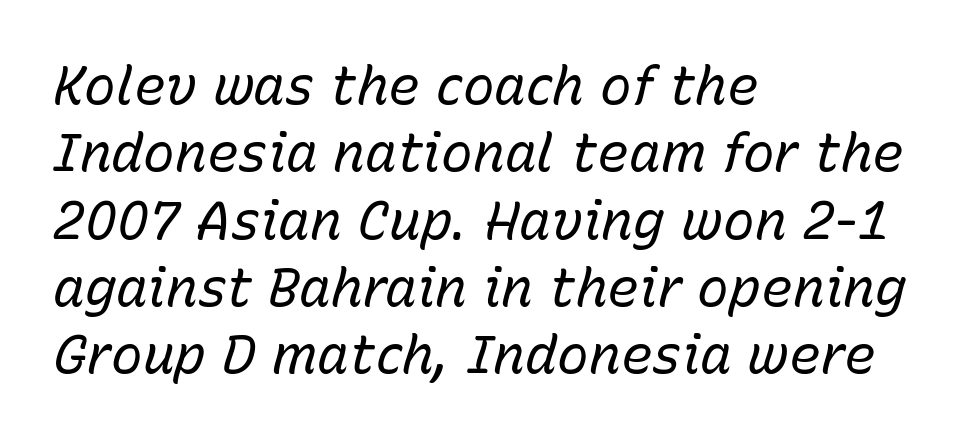
The image shows 53 px regular-weight type, italic (leaning right); set left-aligned, normal line spacing (1.27x), normal letter spacing, not underlined; low stroke contrast and a medium x-height.
